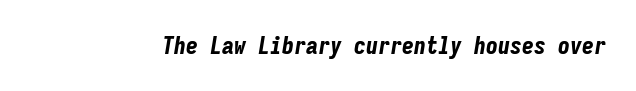
{"italic": "yes", "lean": "right", "slant_degrees": 9, "bold": "yes", "underline": "no", "letter_spacing": "normal", "letter_spacing_em": 0.0, "glyph_px": 24}
